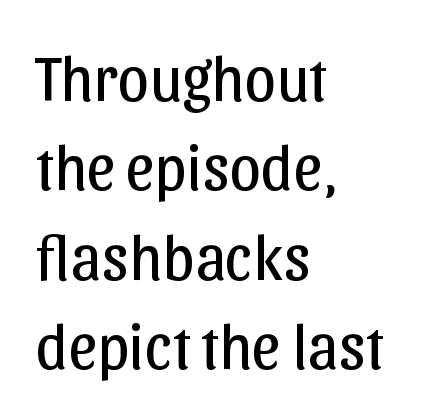
{"serif": "no", "italic": "no", "bold": "no", "weight": "regular", "width": "normal", "stroke_contrast": "low", "x_height": "medium", "monospaced": "no", "underline": "no", "align": "left", "line_spacing": "normal", "line_spacing_ratio": 1.42, "letter_spacing": "normal", "letter_spacing_em": 0.0, "glyph_px": 63}
